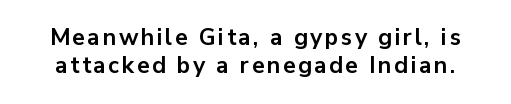
{"italic": "no", "bold": "yes", "underline": "no", "line_spacing_ratio": 1.23, "glyph_px": 23}
